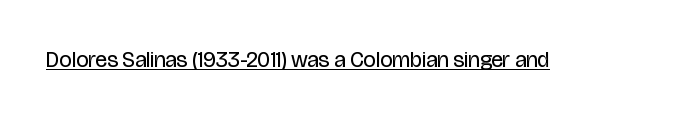
Does a line run under the words? Yes, clearly. Each word holds together tightly as a unit, with standard inter-letter gaps. When letters stand straight like this, we call the style roman or upright. Compared with a typical body face, this is equally light or lighter still.
